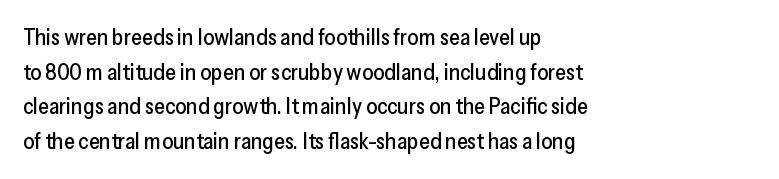
The image shows 22 px text type, upright; set left-aligned, normal line spacing (1.57x), normal letter spacing, not underlined.
